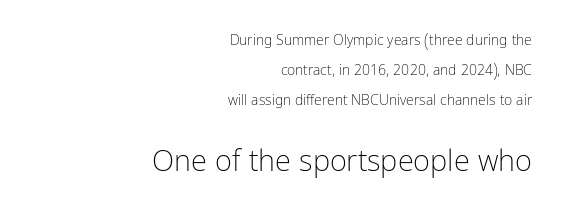
{"serif": "no", "italic": "no", "bold": "no", "weight": "light", "width": "normal", "stroke_contrast": "low", "x_height": "medium", "monospaced": "no", "underline": "no", "align": "right", "line_spacing": "loose", "line_spacing_ratio": 2.16, "letter_spacing": "normal", "letter_spacing_em": 0.0, "larger_block": "second", "size_ratio": 2.07, "glyph_px": 29}
